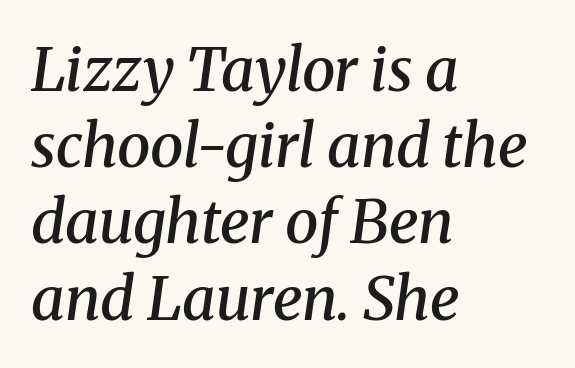
Q: Is the text bold? A: Semi-bold.
Q: Is the text italic (slanted)? A: Yes, it leans right by about 8 degrees.
Q: Is the typeface a serif or a sans-serif typeface? A: Serif.
Q: Is the text underlined? A: No.
Q: How is the paragraph aligned? A: Left-aligned.
Q: Is the spacing between letters normal or unusually wide? A: Normal.
Q: Is the spacing between lines tight, normal or loose? A: Normal.
Q: Width (condensed, normal, or wide)? A: Normal.
Q: Stroke contrast? A: Medium.
Q: x-height? A: Medium.
Q: Monospaced? A: No.
